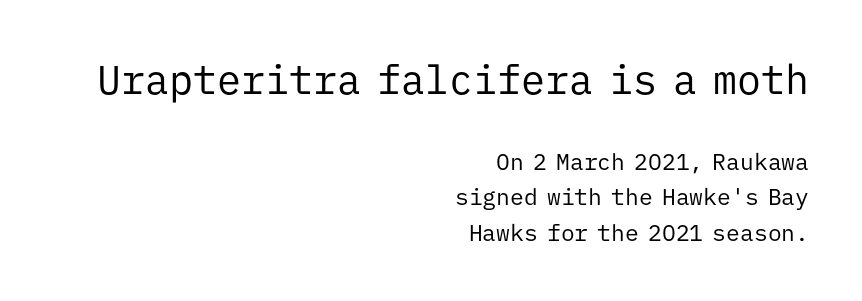
The image shows 40 px regular-weight sans-serif type, upright, monospaced; set right-aligned, normal line spacing (1.53x), normal letter spacing, not underlined; the first (top) block is 1.74x larger; low stroke contrast and a medium x-height.
